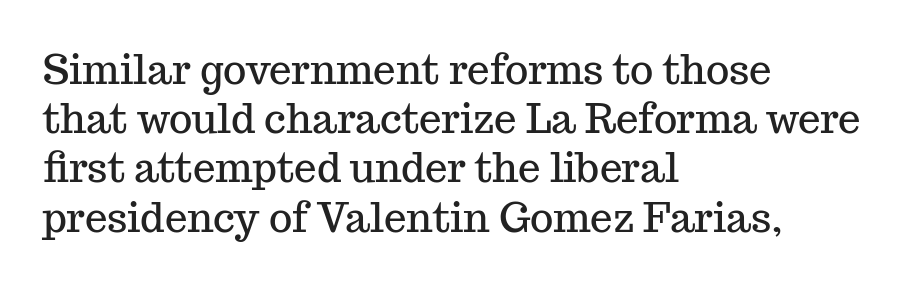
Q: Is the text italic (slanted)? A: No, it is upright.
Q: Is the typeface a serif or a sans-serif typeface? A: Serif.
Q: Is the text underlined? A: No.
Q: How is the paragraph aligned? A: Left-aligned.
Q: Is the spacing between letters normal or unusually wide? A: Normal.
Q: Width (condensed, normal, or wide)? A: Normal.
Q: Stroke contrast? A: Medium.
Q: x-height? A: Medium.
Q: Monospaced? A: No.
